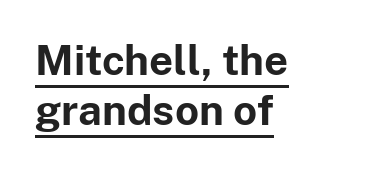
The image shows 42 px bold sans-serif type, upright; set left-aligned, line spacing 1.2x, normal letter spacing, underlined; low stroke contrast and a medium x-height.
